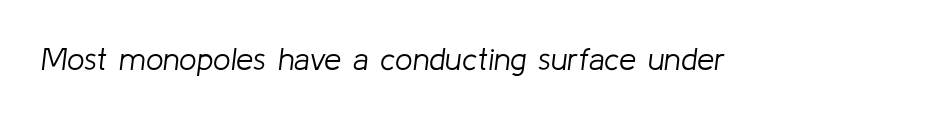
Q: Is the text bold? A: No.
Q: Is the text italic (slanted)? A: Yes, it leans right by about 8 degrees.
Q: Is the text underlined? A: No.
Q: Is the spacing between letters normal or unusually wide? A: Normal.
Q: Width (condensed, normal, or wide)? A: Normal.
Q: Stroke contrast? A: Low.
Q: x-height? A: Medium.
Q: Monospaced? A: No.
